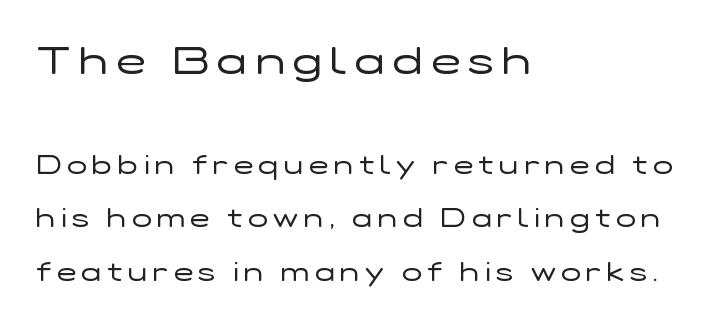
The image shows 39 px regular-weight, wide sans-serif type, upright; set left-aligned, loose line spacing (2.06x), unusually wide letter spacing (+0.22 em), not underlined; the first (top) block is 1.5x larger; low stroke contrast and a medium x-height.
